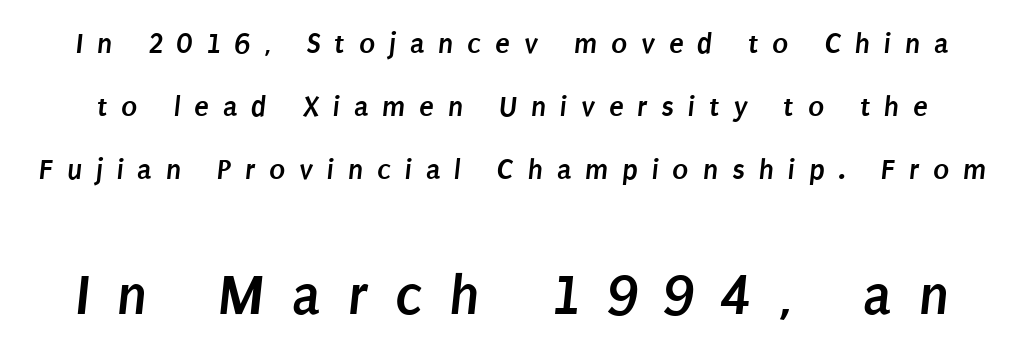
Each letter keeps its own natural width here, so spacing adapts to shape. This layout puts the modest block above and the oversized block below. A bare baseline throughout the passage. This sample trades compactness for vertical openness between lines.
